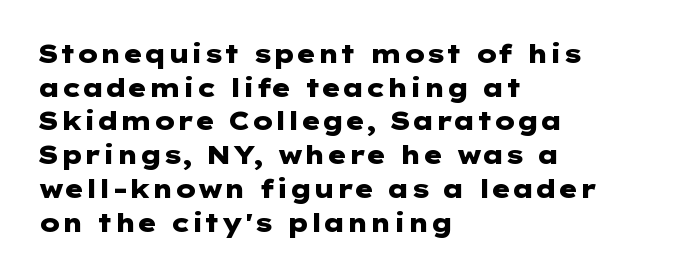
Students, note that the glyphs here touch the page at normal intervals. Chunky letters — that's bold for sure. Descenders are the only things crossing below the line. Notice how the passage keeps a crisp vertical edge on the left only.
